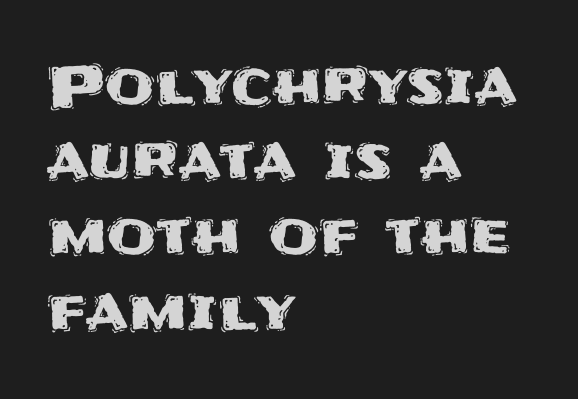
The image shows 57 px sans-serif type, upright; set left-aligned, normal line spacing (1.32x), normal letter spacing, not underlined; medium stroke contrast and a large x-height.
